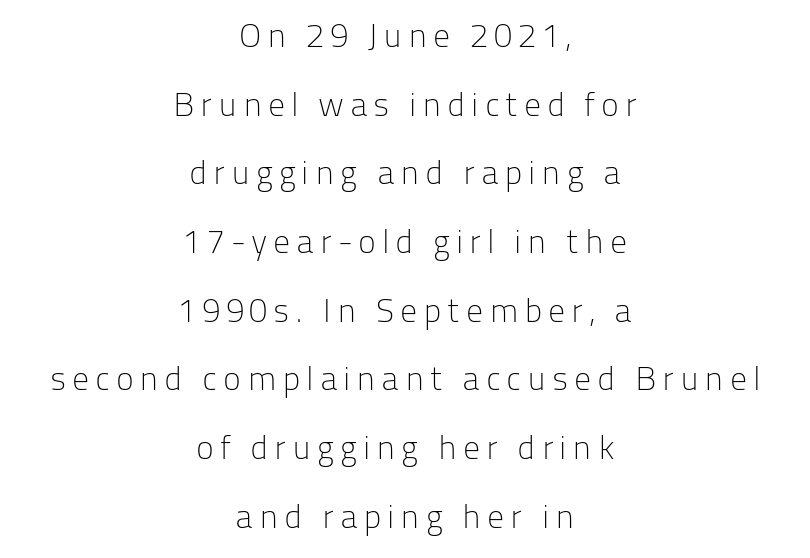
The image shows 34 px light sans-serif type, upright; set centered, loose line spacing (2.02x), not underlined; low stroke contrast and a medium x-height.
